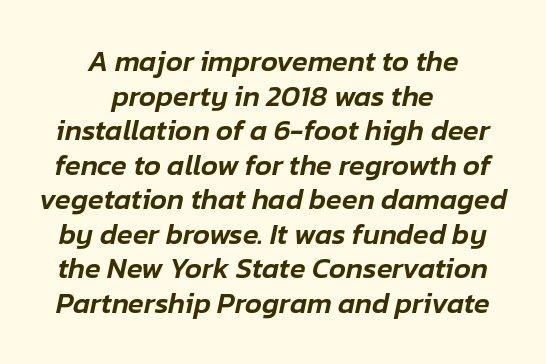
{"italic": "yes", "lean": "right", "slant_degrees": 12, "width": "normal", "stroke_contrast": "low", "x_height": "medium", "monospaced": "no", "underline": "no", "align": "center", "line_spacing_ratio": 1.19, "letter_spacing": "normal", "letter_spacing_em": 0.0, "glyph_px": 29}
